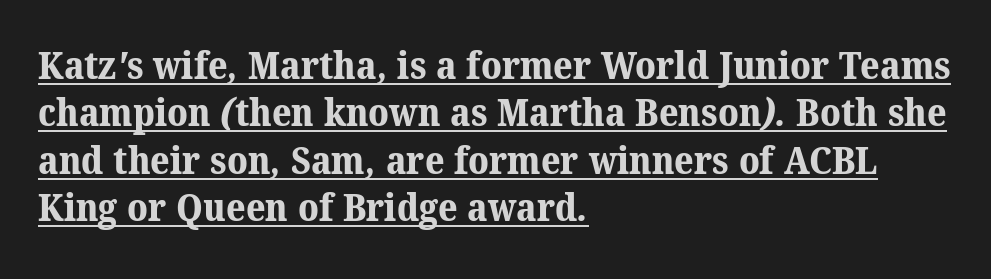
The image shows 38 px bold serif type; set left-aligned, normal line spacing (1.25x), normal letter spacing, underlined; medium stroke contrast and a medium x-height.
